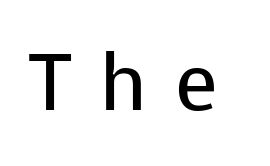
The image shows 79 px regular-weight sans-serif type, upright; set unusually wide letter spacing (+0.36 em), not underlined; low stroke contrast and a medium x-height.
